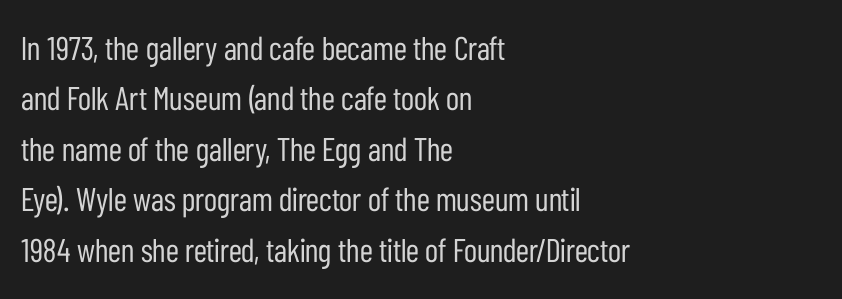
Quick note: interline space is typical. Do the letters lean? They stand straight. Font category for this specimen: sans-serif. You could not count columns in this text — the font is proportionally spaced. Visually the block forms a straight wall on the left and a jagged coastline on the right. A bare baseline throughout the passage.
